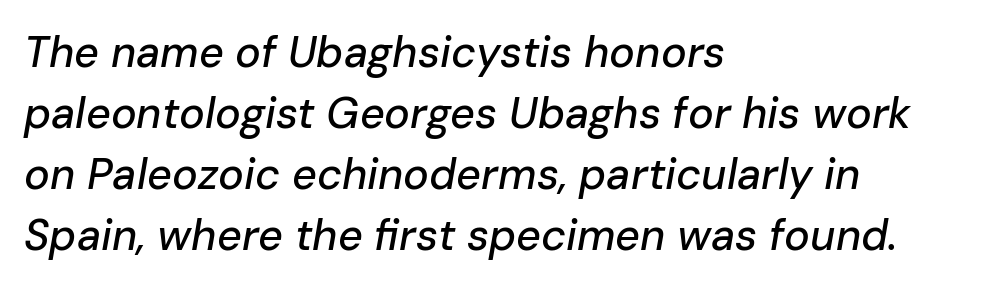
Q: Is the text italic (slanted)? A: Yes, it leans right by about 10 degrees.
Q: Is the text underlined? A: No.
Q: How is the paragraph aligned? A: Left-aligned.
Q: Is the spacing between letters normal or unusually wide? A: Normal.
Q: Is the spacing between lines tight, normal or loose? A: Normal.
Q: Width (condensed, normal, or wide)? A: Normal.
Q: Stroke contrast? A: Low.
Q: x-height? A: Medium.
Q: Monospaced? A: No.
